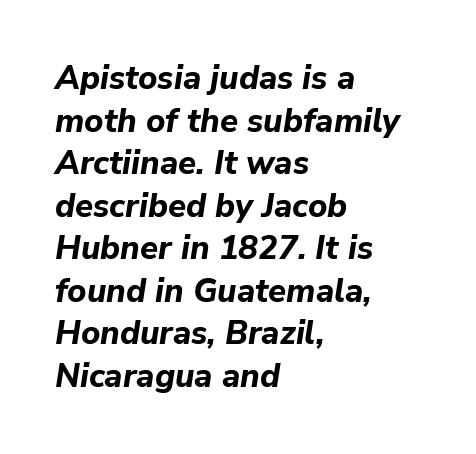
Plenty of ink on the page — the face is bold. Is this a fixed-width face? No — the glyphs have proportional, varying widths. Caption: standard tracking, unaltered. When letters slant like this, we call the style italic. Students, observe: this is what conventionally led text looks like. The typesetter chose a ragged-right arrangement here.
